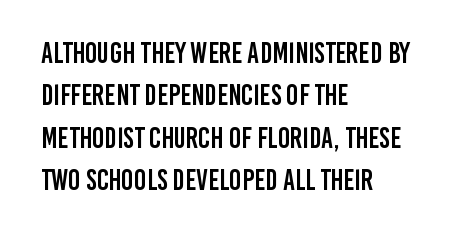
{"serif": "no", "italic": "no", "width": "condensed", "stroke_contrast": "low", "x_height": "large", "monospaced": "no", "underline": "no", "align": "left", "line_spacing": "normal", "line_spacing_ratio": 1.46, "letter_spacing": "normal", "letter_spacing_em": 0.0, "glyph_px": 29}
